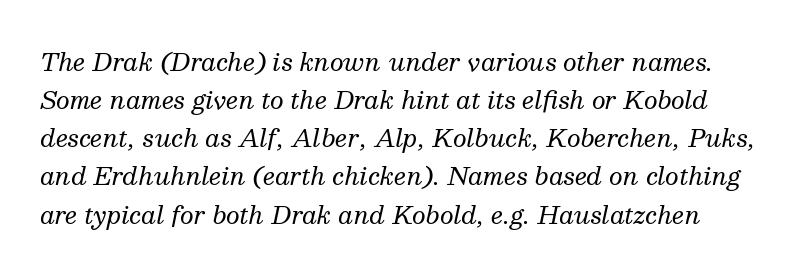
The lettering tilts uniformly, giving the passage an italic look. Words appear dense and cohesive because spacing is normal. Rows of type keep a routine distance in the vertical direction. Words float on clear page, feet unadorned. Heft: none added — not bold.
